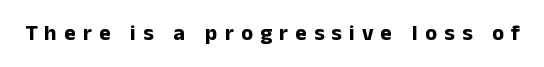
{"italic": "no", "bold": "yes", "underline": "no", "letter_spacing": "wide", "letter_spacing_em": 0.33, "glyph_px": 22}
